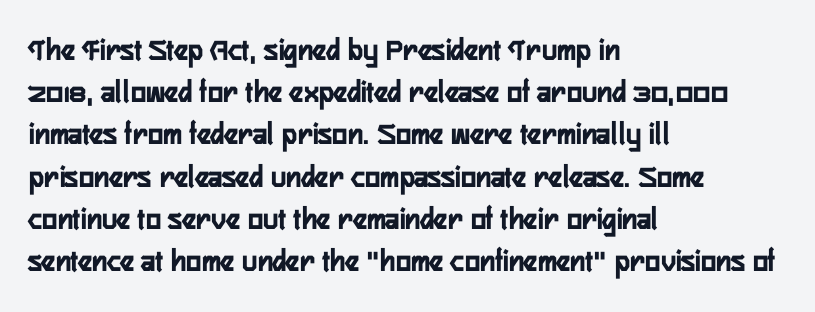
Q: Is the text italic (slanted)? A: No, it is upright.
Q: Is the typeface a serif or a sans-serif typeface? A: Sans-serif.
Q: Is the text underlined? A: No.
Q: How is the paragraph aligned? A: Left-aligned.
Q: Is the spacing between letters normal or unusually wide? A: Normal.
Q: Is the spacing between lines tight, normal or loose? A: Normal.
Q: Width (condensed, normal, or wide)? A: Condensed.
Q: Stroke contrast? A: Low.
Q: x-height? A: Medium.
Q: Monospaced? A: No.
